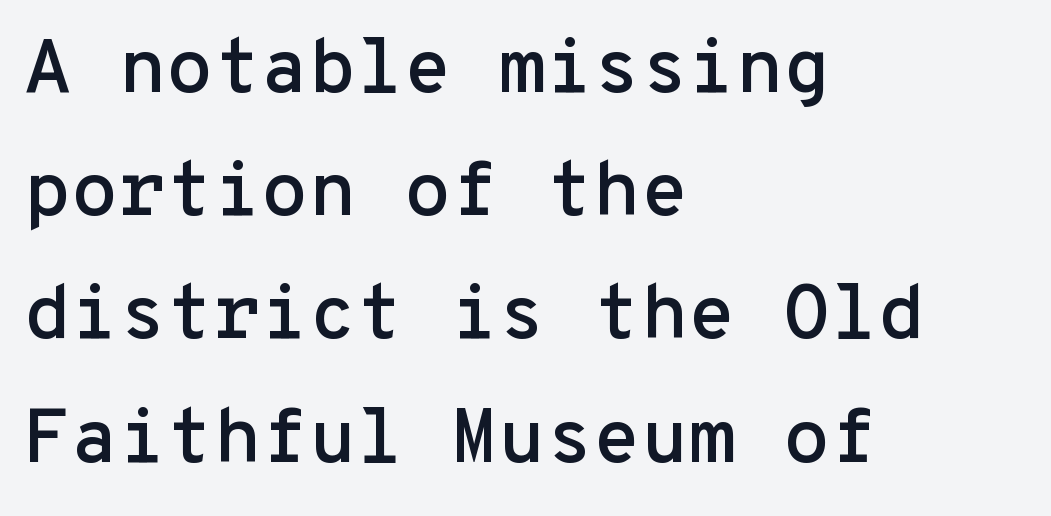
The image shows 77 px sans-serif type, upright, monospaced; set left-aligned, normal line spacing (1.6x), normal letter spacing, not underlined; low stroke contrast and a medium x-height.
